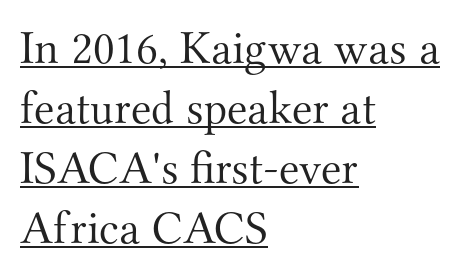
The image shows 47 px light serif type, upright; set left-aligned, normal line spacing (1.28x), normal letter spacing, underlined; medium stroke contrast and a small x-height.
